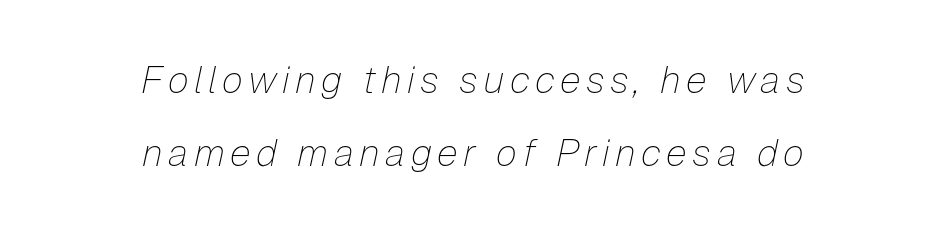
Spacing verdict: proportional, widths tailored to each character. Is this a heavy cut? Hardly; it is regular or lighter. If you measured baseline to baseline, you'd find a long distance. The lettering tilts uniformly, giving the passage an italic look. These lines are centered, leaving both edges ragged.
